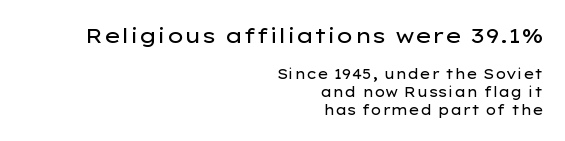
The line texture is even and compact thanks to regular tracking. Every character sits straight up, as roman type does. The more generous point size was reserved for the upper chunk. Horizontally, the lines are justified to the trailing edge only. What's the leading like? Ordinary, nothing unusual.
